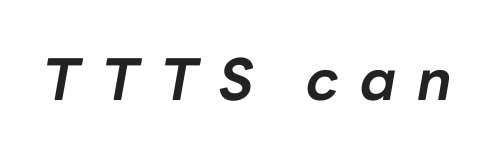
{"italic": "yes", "lean": "right", "slant_degrees": 10, "bold": "yes", "weight": "bold", "width": "normal", "stroke_contrast": "low", "x_height": "medium", "monospaced": "no", "underline": "no", "letter_spacing": "wide", "letter_spacing_em": 0.36, "glyph_px": 57}
